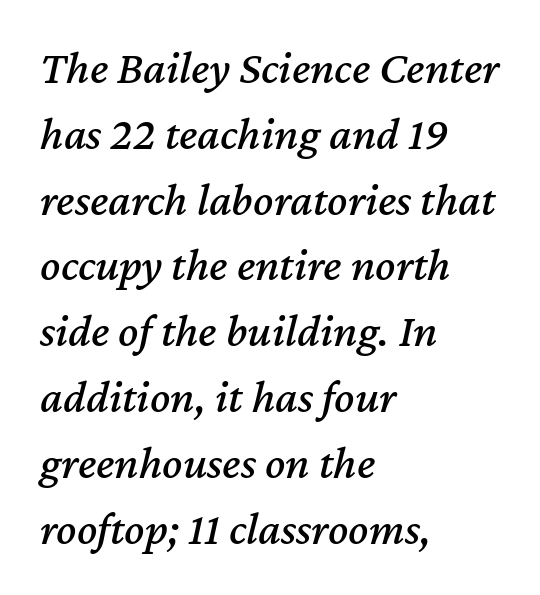
Q: Is the text italic (slanted)? A: Yes, it leans right by about 12 degrees.
Q: Is the text underlined? A: No.
Q: How is the paragraph aligned? A: Left-aligned.
Q: Is the spacing between letters normal or unusually wide? A: Normal.
Q: Is the spacing between lines tight, normal or loose? A: Normal.
Q: Width (condensed, normal, or wide)? A: Normal.
Q: Stroke contrast? A: Medium.
Q: x-height? A: Medium.
Q: Monospaced? A: No.
